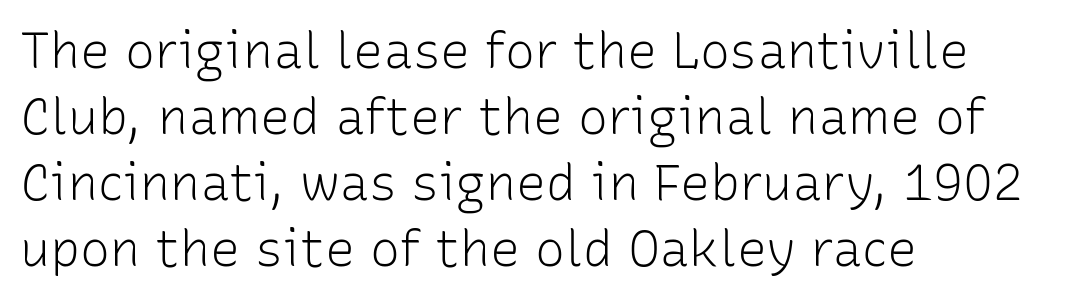
{"serif": "no", "italic": "no", "bold": "no", "weight": "light", "width": "normal", "stroke_contrast": "low", "x_height": "medium", "monospaced": "no", "underline": "no", "align": "left", "line_spacing": "normal", "line_spacing_ratio": 1.32, "letter_spacing": "normal", "letter_spacing_em": 0.0, "glyph_px": 50}
